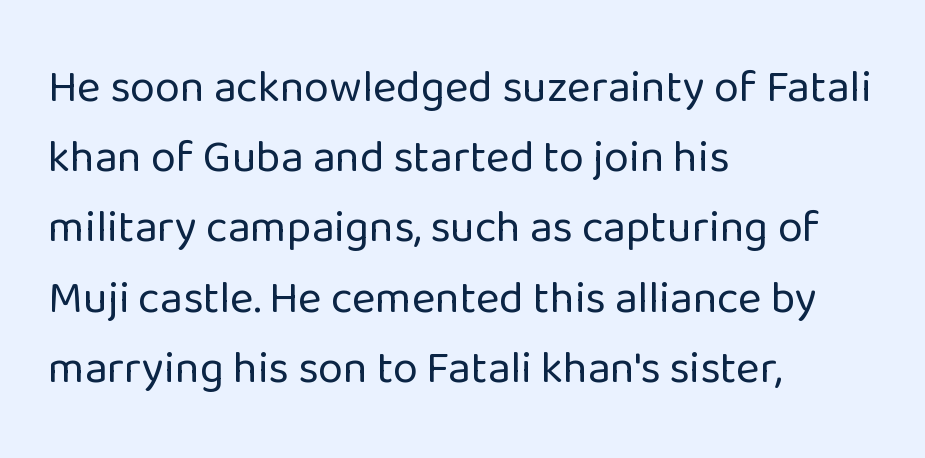
The image shows 45 px regular-weight sans-serif type, upright; set left-aligned, normal line spacing (1.56x), normal letter spacing, not underlined; low stroke contrast and a medium x-height.
